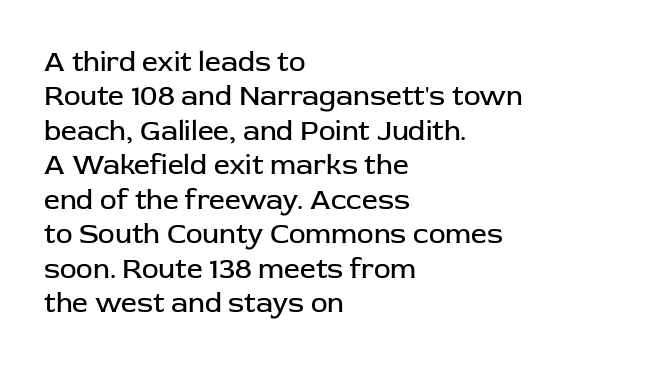
The line texture is even and compact thanks to regular tracking. Is the type heavy? It reads as light-to-regular instead. The typography opts for an upright posture over an oblique one. The foot of each line stays bare and open. The lines are quadded left. Think of a printed novel: that variable character pitch is what you see here.
